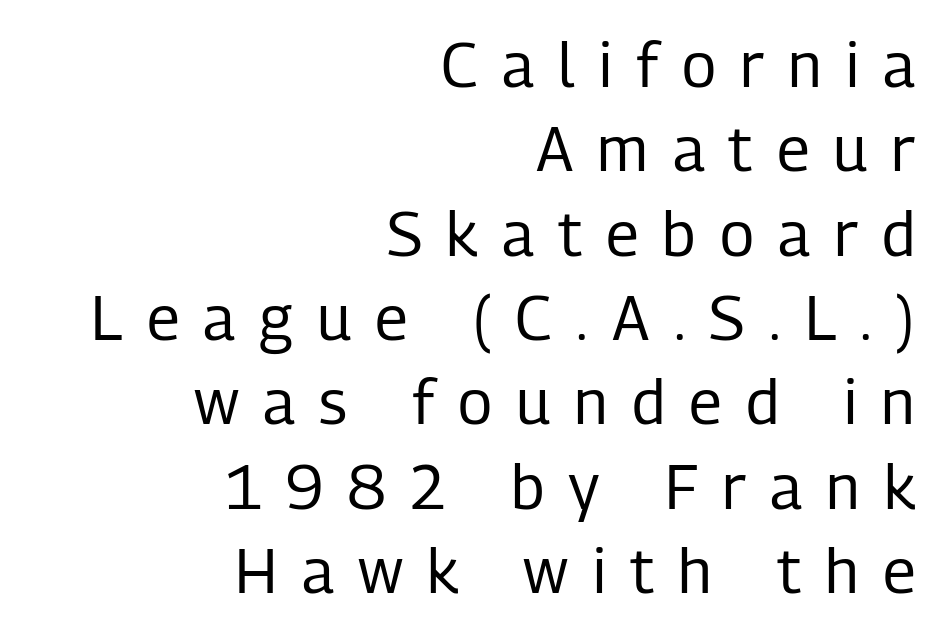
The image shows 62 px regular-weight, condensed sans-serif type, upright; set right-aligned, normal line spacing (1.36x), unusually wide letter spacing (+0.39 em), not underlined; low stroke contrast and a medium x-height.
